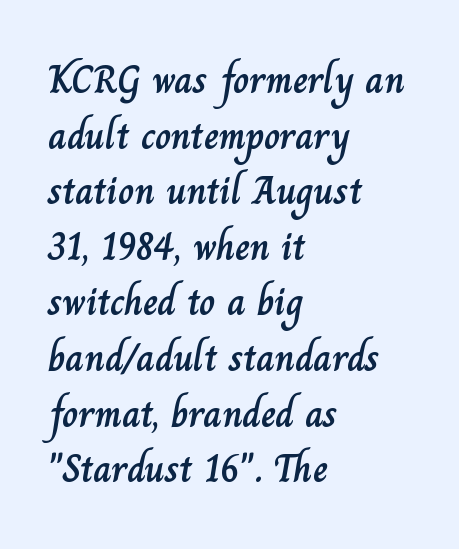
Q: Is the text italic (slanted)? A: Yes.
Q: Is the text underlined? A: No.
Q: How is the paragraph aligned? A: Left-aligned.
Q: Is the spacing between letters normal or unusually wide? A: Normal.
Q: Is the spacing between lines tight, normal or loose? A: Normal.
Q: Width (condensed, normal, or wide)? A: Normal.
Q: Stroke contrast? A: Low.
Q: x-height? A: Small.
Q: Monospaced? A: No.
